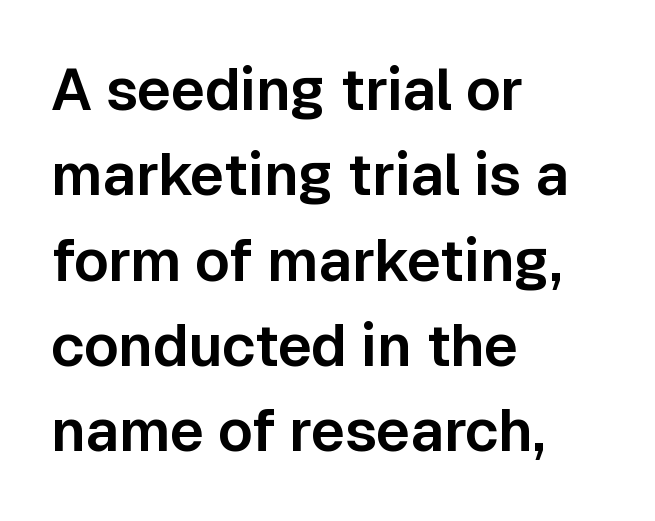
The image shows 58 px sans-serif type, upright; set left-aligned, normal line spacing (1.47x), normal letter spacing, not underlined; low stroke contrast and a medium x-height.
